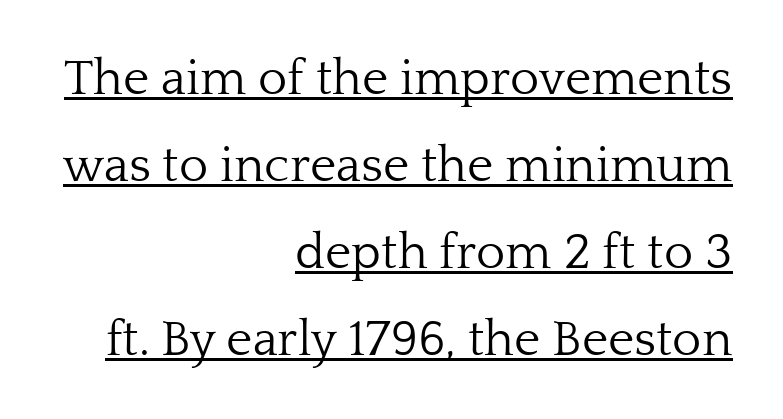
{"serif": "yes", "italic": "no", "bold": "no", "weight": "light", "width": "normal", "stroke_contrast": "low", "x_height": "medium", "monospaced": "no", "underline": "yes", "align": "right", "line_spacing_ratio": 1.74, "letter_spacing": "normal", "letter_spacing_em": 0.0, "glyph_px": 50}
